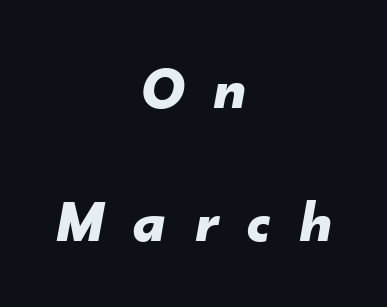
Q: Is the text bold? A: Yes.
Q: Is the text italic (slanted)? A: Yes, it leans right by about 10 degrees.
Q: Is the text underlined? A: No.
Q: How is the paragraph aligned? A: Centered.
Q: Is the spacing between letters normal or unusually wide? A: Unusually wide.
Q: Is the spacing between lines tight, normal or loose? A: Loose.
Q: Width (condensed, normal, or wide)? A: Normal.
Q: Stroke contrast? A: Low.
Q: x-height? A: Small.
Q: Monospaced? A: No.
